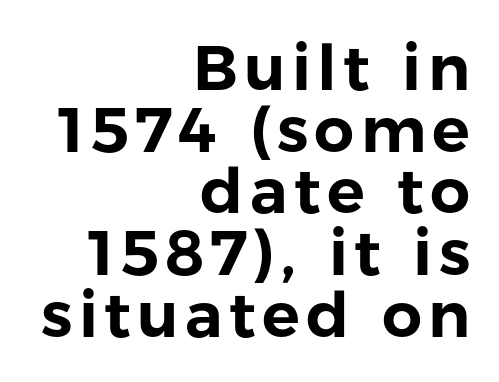
Tall strokes in this sample are plumb rather than angled. Notice how descenders almost collide with the ascenders below — that's tight leading. This sample has the flowing, uneven cadence of proportional lettering. Short and long lines alike share a common ending point at right.
